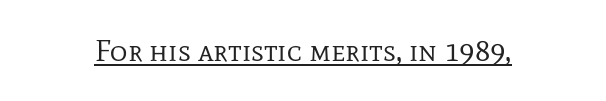
Here the designer chose a conventional face with non-uniform glyph widths. The characters are drawn with everyday or finer stroke widths. Does the lettering tilt? It doesn't — this is upright. This rendering leaves character spacing at its baseline value. In designer terms, the underline attribute is active on this setting.
